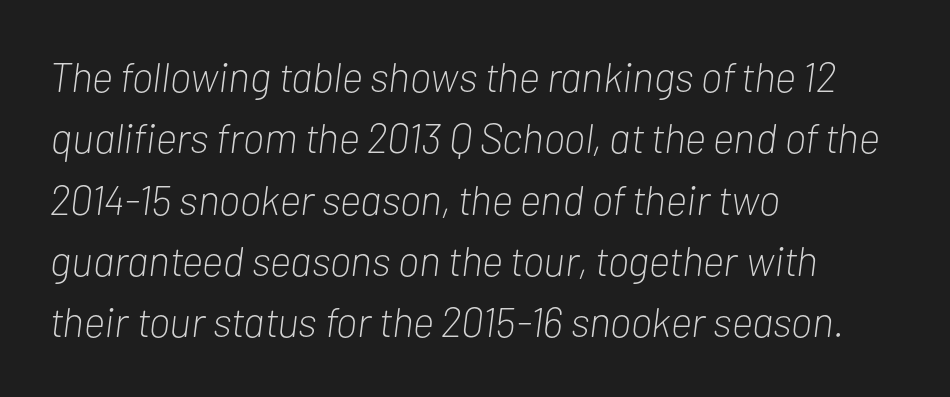
The image shows 42 px light, condensed type, italic (leaning right); set left-aligned, normal line spacing (1.46x), normal letter spacing, not underlined; low stroke contrast and a medium x-height.
